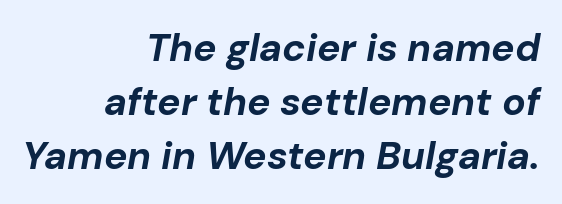
A student would call this right alignment; a typographer would say flush right, rag left. It's the slanting kind of type. Character widths vary here, with narrow letters taking less room than wide ones. Look at the tracking — it's just the regular setting, nothing added. The gap between lines stays unmarked.
